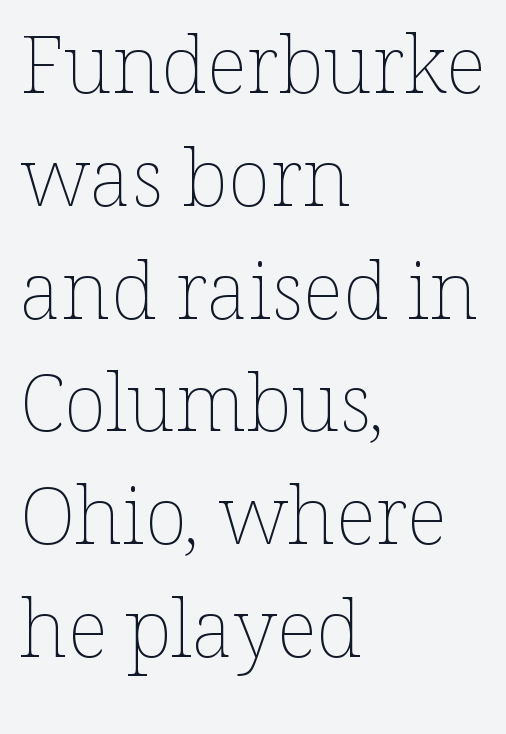
Q: Is the text bold? A: No.
Q: Is the text italic (slanted)? A: No, it is upright.
Q: Is the text underlined? A: No.
Q: How is the paragraph aligned? A: Left-aligned.
Q: Is the spacing between letters normal or unusually wide? A: Normal.
Q: Is the spacing between lines tight, normal or loose? A: Normal.
Q: Width (condensed, normal, or wide)? A: Normal.
Q: Stroke contrast? A: Low.
Q: x-height? A: Medium.
Q: Monospaced? A: No.
